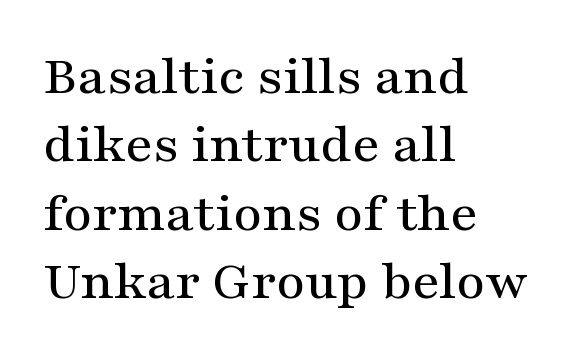
The image shows 56 px wide serif type, upright; set left-aligned, line spacing 1.22x, normal letter spacing, not underlined; medium stroke contrast and a medium x-height.
